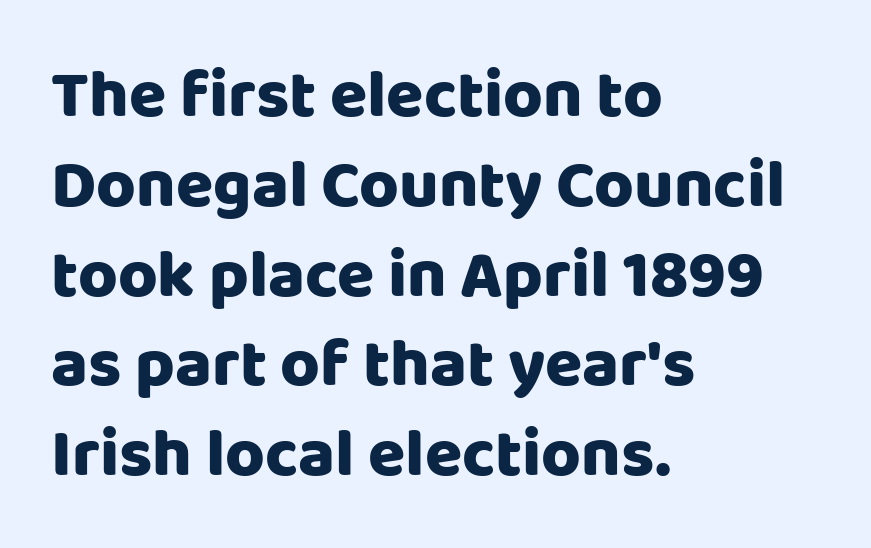
Q: Is the text italic (slanted)? A: No, it is upright.
Q: Is the typeface a serif or a sans-serif typeface? A: Sans-serif.
Q: Is the text underlined? A: No.
Q: How is the paragraph aligned? A: Left-aligned.
Q: Is the spacing between letters normal or unusually wide? A: Normal.
Q: Is the spacing between lines tight, normal or loose? A: Normal.
Q: Width (condensed, normal, or wide)? A: Normal.
Q: Stroke contrast? A: Low.
Q: x-height? A: Large.
Q: Monospaced? A: No.
